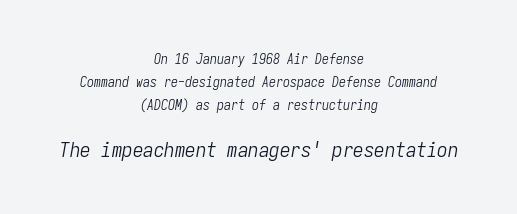
Normally led — the rows are evenly, conventionally spaced. Is the lower block the larger one? Yes — the lower block carries the bigger type. The text carries the slant typical of an italic or oblique font. The space directly below the letters is spotless. Stems and bowls with no extra thickness — not bold. The whitespace from short lines is split evenly between both sides.
